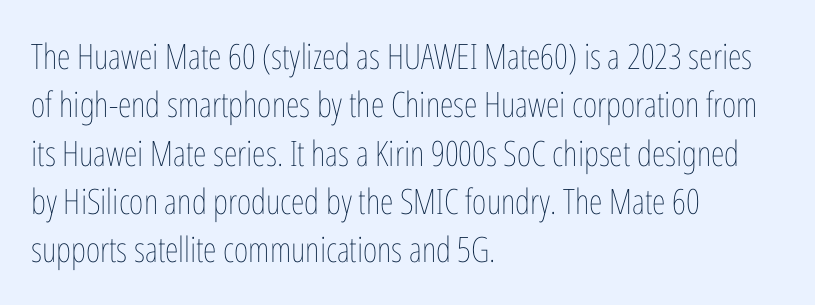
Q: Is the text bold? A: No.
Q: Is the text italic (slanted)? A: No, it is upright.
Q: Is the text underlined? A: No.
Q: How is the paragraph aligned? A: Left-aligned.
Q: Is the spacing between letters normal or unusually wide? A: Normal.
Q: Is the spacing between lines tight, normal or loose? A: Normal.
Q: Width (condensed, normal, or wide)? A: Condensed.
Q: Stroke contrast? A: Low.
Q: x-height? A: Medium.
Q: Monospaced? A: No.
